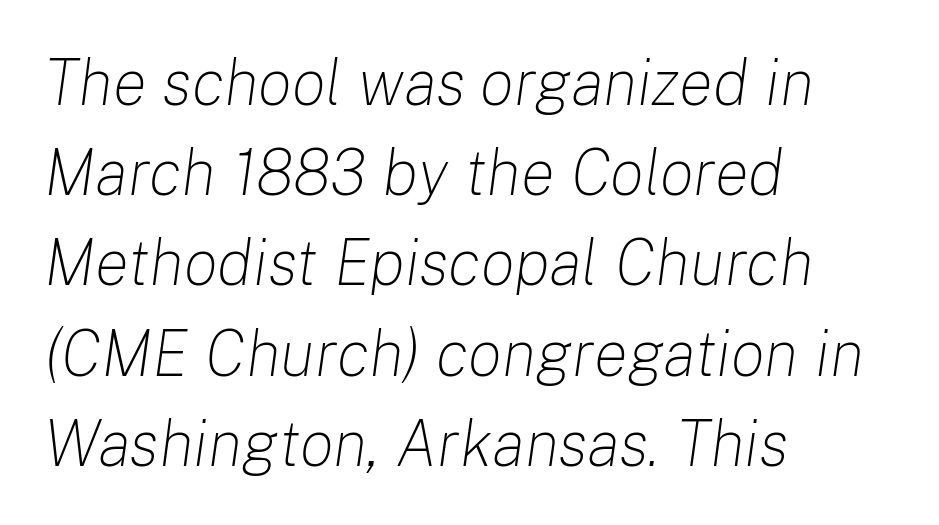
The weight tops out at a normal text grade. You can tell it's italic because the verticals aren't actually vertical. The letterforms sit shoulder to shoulder at normal distance. Rule under the text: the space is simply empty. Is this a fixed-width face? No — the glyphs have proportional, varying widths. Successive baselines arrive at the customary interval.
